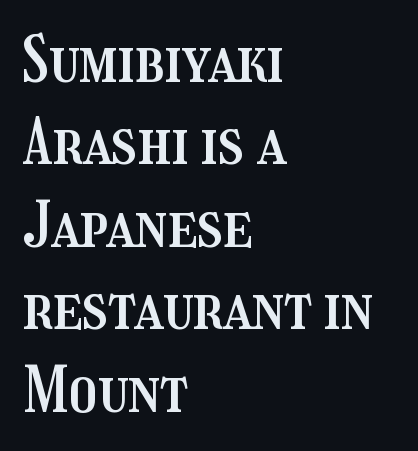
The image shows 62 px condensed type, upright; set left-aligned, normal line spacing (1.33x), normal letter spacing, not underlined; medium stroke contrast and a medium x-height.
